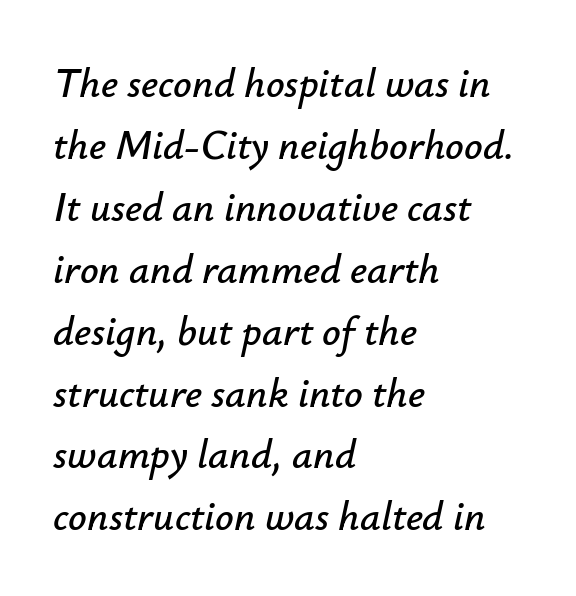
The rag falls on the right side of this text block. No extra tracking has been applied to these lines. Lines of text with bare space underneath. The rendering uses natural spacing where letterforms have individual widths. It's the slanting kind of type. A typesetter would call this leading conventional body-copy spacing.
